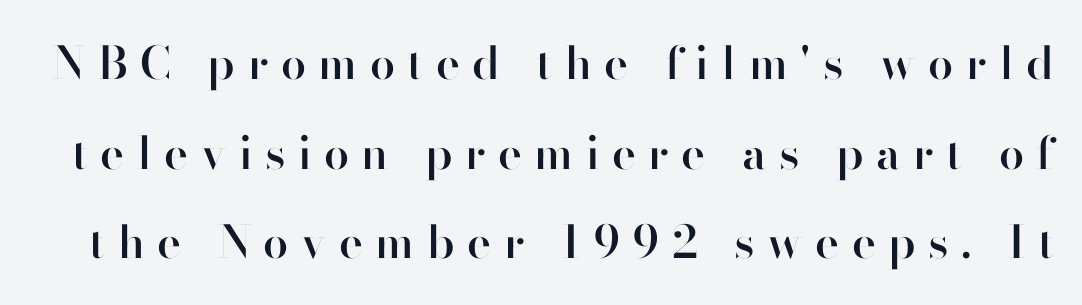
The rendering uses a large line-height, opening up the rows. The zone under the glyphs is completely vacant. Strokes here are thickened, but only to semibold level. The rendering inserts visible extra space after every character.
